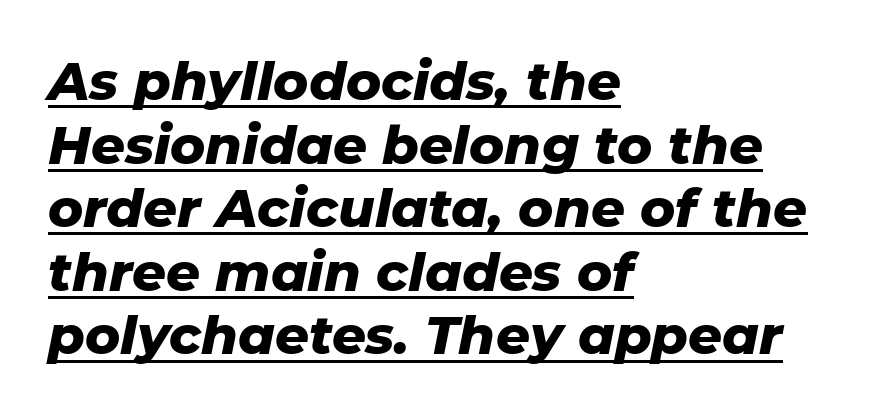
Q: Is the text bold? A: Yes.
Q: Is the text italic (slanted)? A: Yes, it leans right by about 11 degrees.
Q: Is the text underlined? A: Yes.
Q: How is the paragraph aligned? A: Left-aligned.
Q: Is the spacing between letters normal or unusually wide? A: Normal.
Q: Width (condensed, normal, or wide)? A: Normal.
Q: Stroke contrast? A: Low.
Q: x-height? A: Medium.
Q: Monospaced? A: No.
